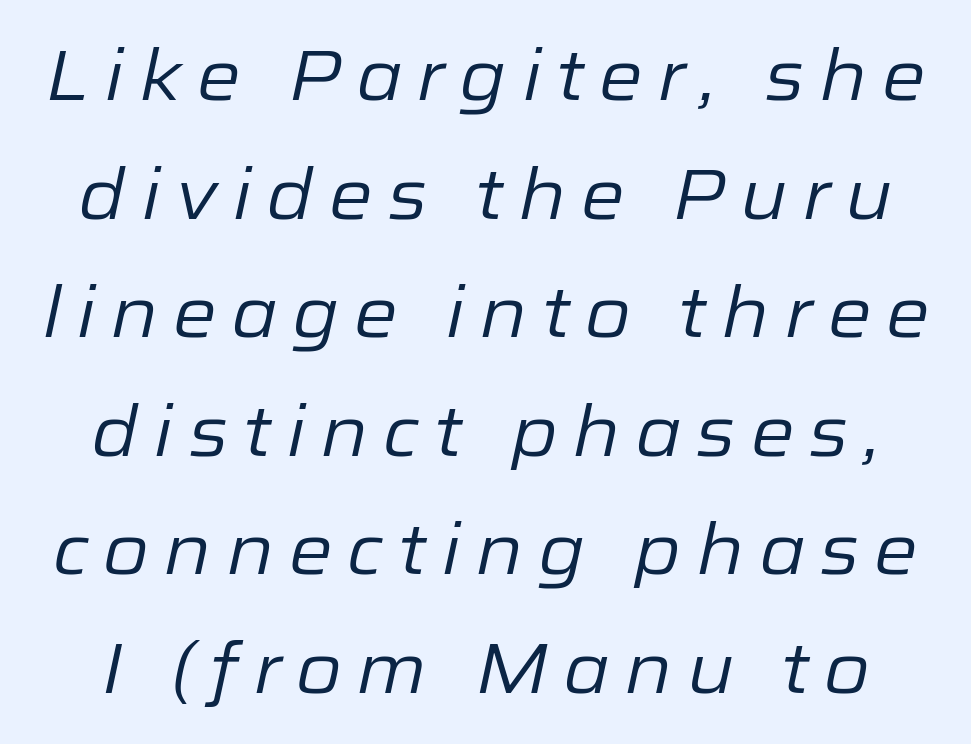
The image shows 71 px regular-weight type, italic (leaning right); set centered, normal line spacing (1.67x), unusually wide letter spacing (+0.2 em), not underlined; low stroke contrast and a medium x-height.
